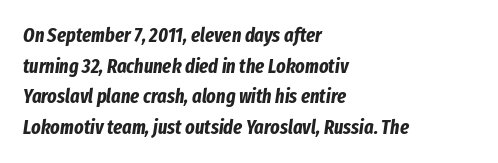
Q: Is the text bold? A: Yes.
Q: Is the text italic (slanted)? A: Yes, it leans right by about 8 degrees.
Q: Is the text underlined? A: No.
Q: How is the paragraph aligned? A: Left-aligned.
Q: Is the spacing between letters normal or unusually wide? A: Normal.
Q: Is the spacing between lines tight, normal or loose? A: Normal.
